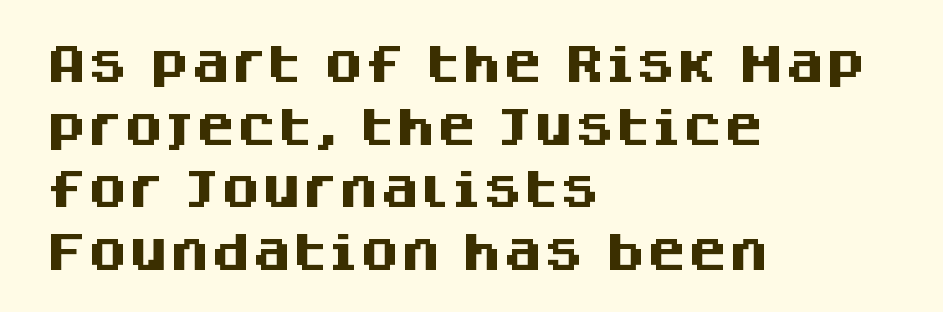
Q: Is the text bold? A: Yes.
Q: Is the text italic (slanted)? A: No, it is upright.
Q: Is the typeface a serif or a sans-serif typeface? A: Sans-serif.
Q: Is the text underlined? A: No.
Q: How is the paragraph aligned? A: Left-aligned.
Q: Is the spacing between letters normal or unusually wide? A: Normal.
Q: Is the spacing between lines tight, normal or loose? A: Normal.
Q: Width (condensed, normal, or wide)? A: Normal.
Q: Stroke contrast? A: Medium.
Q: x-height? A: Large.
Q: Monospaced? A: No.
